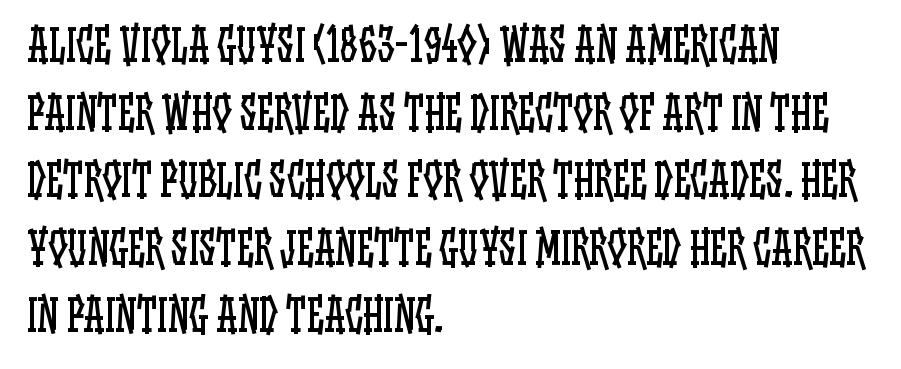
The image shows 43 px regular-weight, condensed type, upright; set left-aligned, normal line spacing (1.57x), normal letter spacing, not underlined; low stroke contrast and a large x-height.
